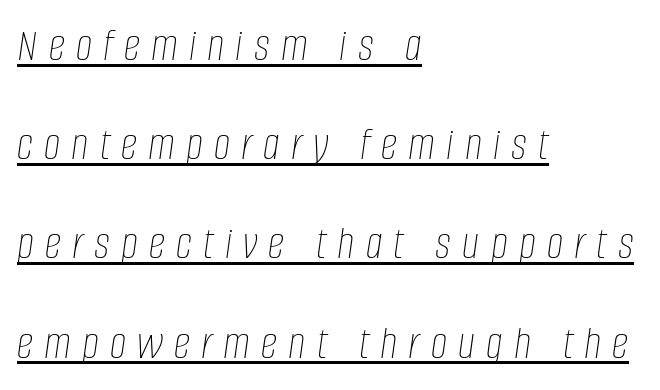
Q: Is the text bold? A: No.
Q: Is the text italic (slanted)? A: Yes, it leans right by about 8 degrees.
Q: Is the text underlined? A: Yes.
Q: How is the paragraph aligned? A: Left-aligned.
Q: Is the spacing between letters normal or unusually wide? A: Unusually wide.
Q: Is the spacing between lines tight, normal or loose? A: Loose.
Q: Width (condensed, normal, or wide)? A: Condensed.
Q: Stroke contrast? A: Low.
Q: x-height? A: Large.
Q: Monospaced? A: No.
